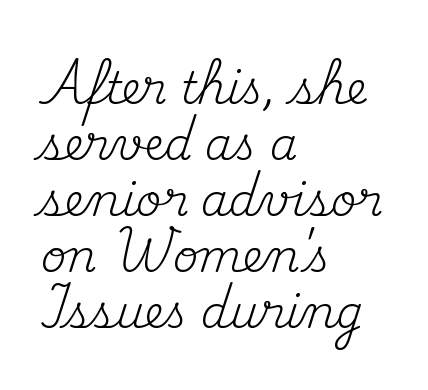
Q: Is the text bold? A: No.
Q: Is the text italic (slanted)? A: Yes.
Q: Is the typeface a serif or a sans-serif typeface? A: Serif.
Q: Is the text underlined? A: No.
Q: How is the paragraph aligned? A: Left-aligned.
Q: Is the spacing between letters normal or unusually wide? A: Normal.
Q: Is the spacing between lines tight, normal or loose? A: Normal.
Q: Width (condensed, normal, or wide)? A: Normal.
Q: Stroke contrast? A: Medium.
Q: x-height? A: Small.
Q: Monospaced? A: No.
